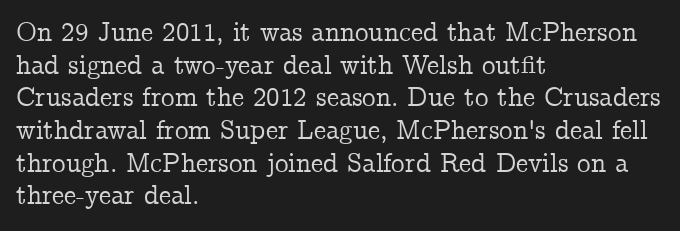
The image shows 27 px text type, upright; set left-aligned, line spacing 1.21x, normal letter spacing, not underlined.
